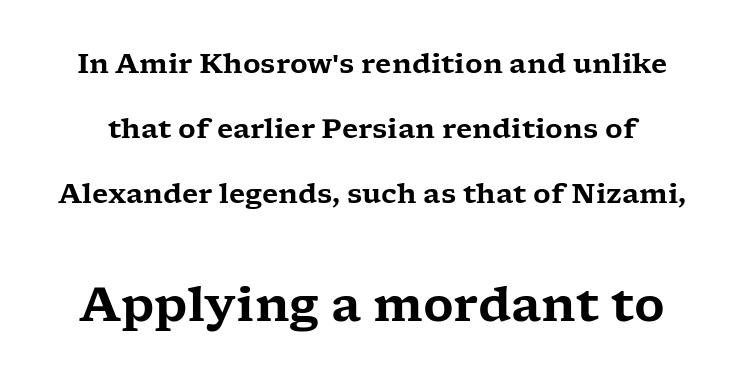
The image shows 47 px wide serif type, upright; set loose line spacing (2.4x), normal letter spacing, not underlined; the second (bottom) block is 1.74x larger; low stroke contrast and a medium x-height.
